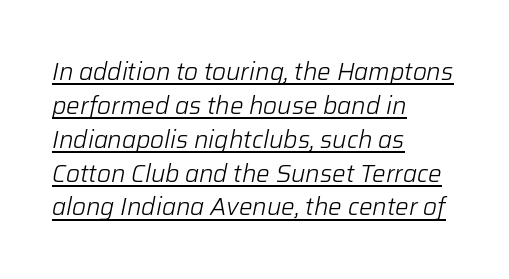
Is the letter spacing exaggerated? No — it looks like the ordinary default. Descenders here cross a horizontal rule under the line. This sample uses an oblique cut, with every glyph tilted off the vertical. Vertical stems look standard width or narrower in stroke. The paragraph shown leans on its left margin. Quick note: interline space is typical.
